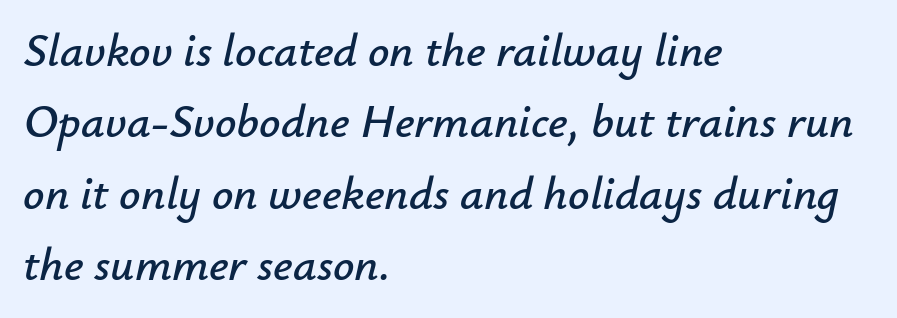
Q: Is the text italic (slanted)? A: Yes, it leans right by about 12 degrees.
Q: Is the text underlined? A: No.
Q: How is the paragraph aligned? A: Left-aligned.
Q: Is the spacing between letters normal or unusually wide? A: Normal.
Q: Is the spacing between lines tight, normal or loose? A: Normal.
Q: Width (condensed, normal, or wide)? A: Normal.
Q: Stroke contrast? A: Low.
Q: x-height? A: Small.
Q: Monospaced? A: No.
